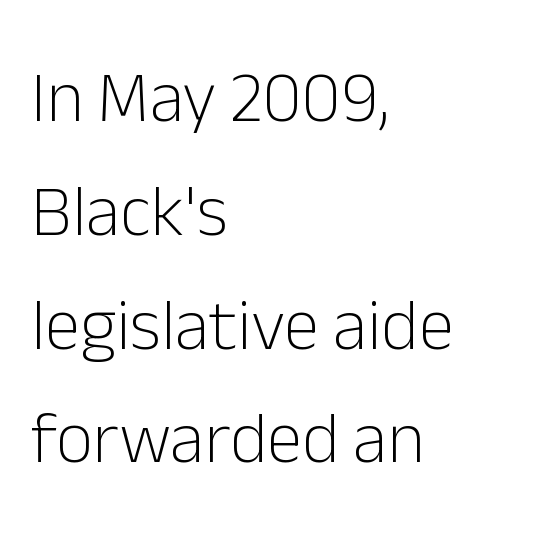
{"serif": "no", "italic": "no", "bold": "no", "weight": "light", "width": "normal", "stroke_contrast": "low", "x_height": "medium", "monospaced": "no", "underline": "no", "align": "left", "line_spacing": "normal", "line_spacing_ratio": 1.58, "letter_spacing": "normal", "letter_spacing_em": 0.0, "glyph_px": 72}
